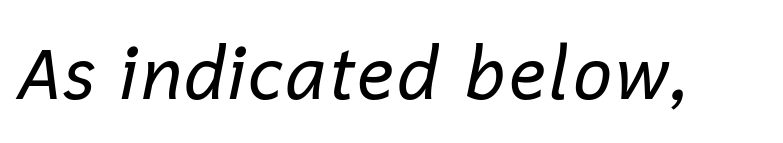
The weight would be labelled regular, book, light, or lighter still. Bare-footed words on every line. Each word holds together tightly as a unit, with standard inter-letter gaps. This sample uses an oblique cut, with every glyph tilted off the vertical.
